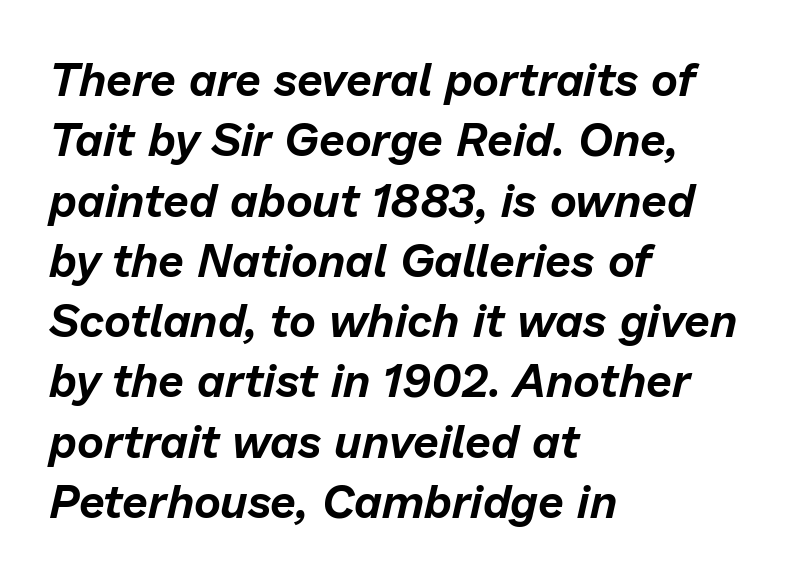
A typesetter would call this leading conventional body-copy spacing. Check under the words: just untouched page. Each line starts at the same left margin while the right side varies. The letters sit at their default tracking, neither squeezed nor spread. Quick note: italic.
